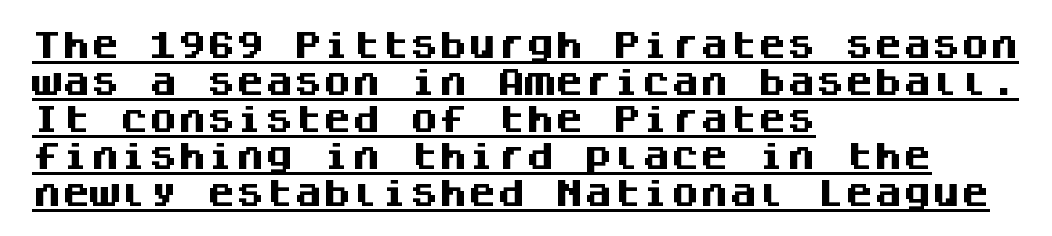
The axis of the letterforms is exactly vertical. Between one letter and the next there's only the usual sliver of space. In terms of weight, the rendering is a true, heavy bold. Short and long lines alike share a common starting point at left. The line-height multiplier appears to be the usual default.
